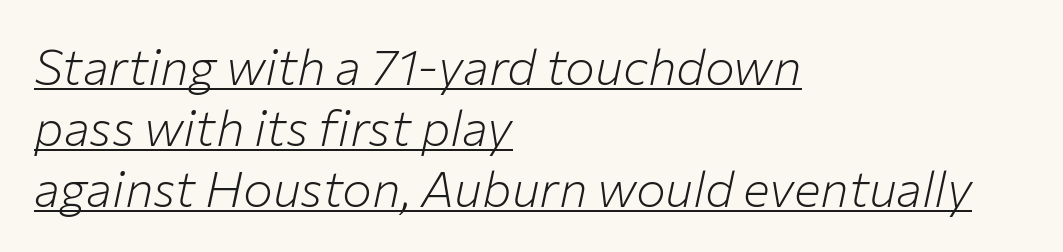
{"italic": "yes", "lean": "right", "slant_degrees": 12, "bold": "no", "weight": "light", "width": "normal", "stroke_contrast": "low", "x_height": "medium", "monospaced": "no", "underline": "yes", "align": "left", "line_spacing_ratio": 1.22, "letter_spacing": "normal", "letter_spacing_em": 0.0, "glyph_px": 50}
